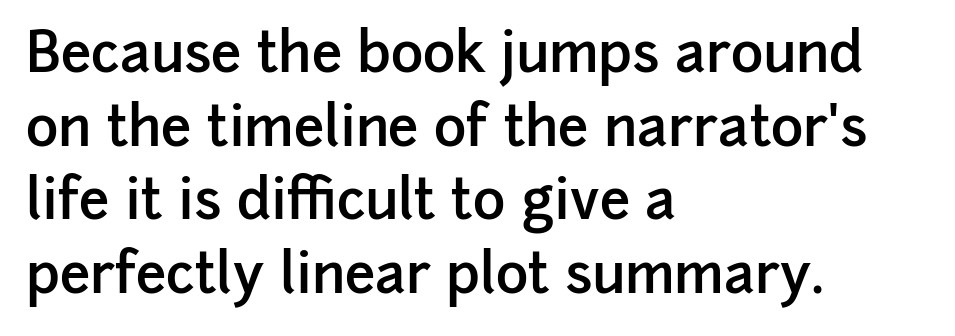
The image shows 55 px semibold sans-serif type, upright; set left-aligned, normal line spacing (1.34x), normal letter spacing, not underlined; low stroke contrast and a medium x-height.
